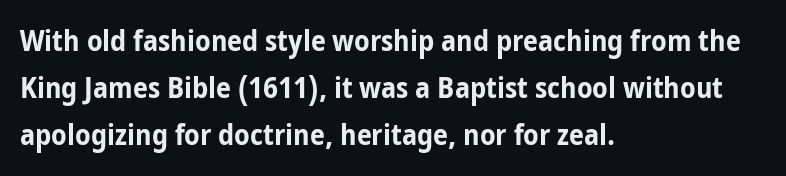
The words here are not underlined. These lines carry a lot of weight — the face is fully bold. Does the lettering tilt? It doesn't — this is upright. Proportional: the letters do not fall into vertical columns. Students, observe: this is what conventionally led text looks like. Observe the absence of serifs on each vertical stroke in this sample.
